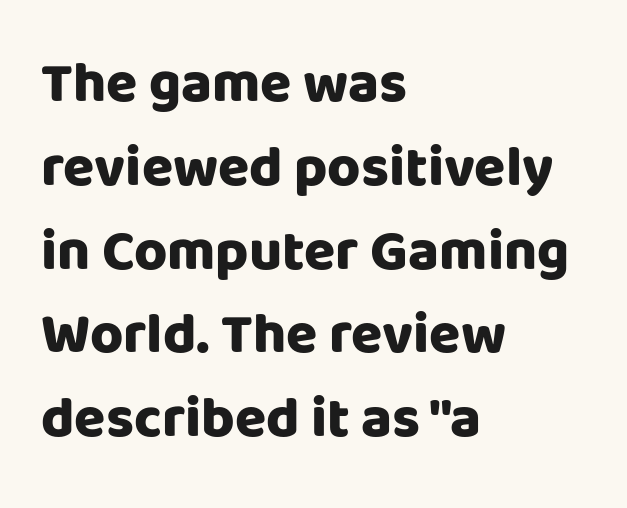
The image shows 57 px heavy sans-serif type, upright; set left-aligned, normal line spacing (1.47x), normal letter spacing, not underlined; low stroke contrast and a large x-height.
